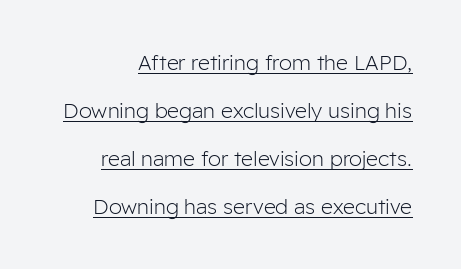
The lines are spread far apart with generous leading. Tracking value appears to be zero — textbook default spacing. The glyphs are accompanied by a horizontal stroke just below them. Heft: none added — not bold. Style check: upright.
